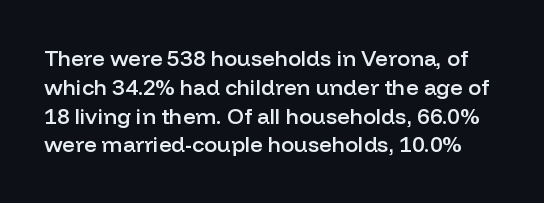
The image shows 22 px text type, upright; set normal line spacing (1.31x), normal letter spacing, not underlined.
